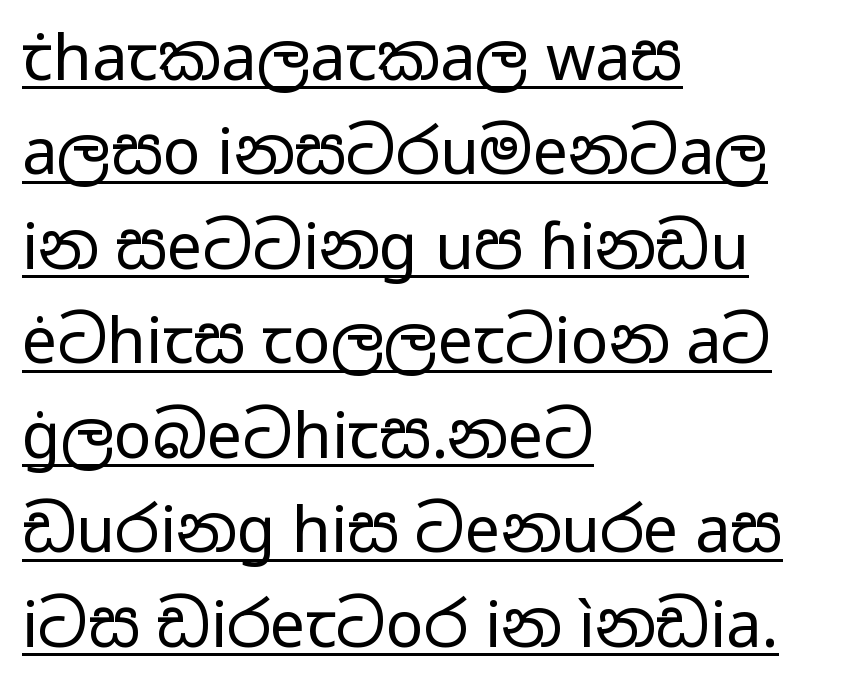
{"serif": "no", "italic": "no", "bold": "no", "weight": "regular", "width": "wide", "stroke_contrast": "low", "x_height": "medium", "monospaced": "no", "underline": "yes", "align": "left", "line_spacing": "normal", "line_spacing_ratio": 1.5, "letter_spacing": "normal", "letter_spacing_em": 0.0, "glyph_px": 63}
